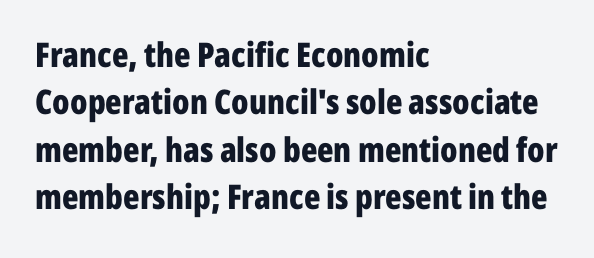
{"serif": "no", "italic": "no", "bold": "yes", "weight": "bold", "width": "condensed", "stroke_contrast": "low", "x_height": "medium", "monospaced": "no", "underline": "no", "align": "left", "line_spacing": "normal", "line_spacing_ratio": 1.39, "letter_spacing": "normal", "letter_spacing_em": 0.0, "glyph_px": 34}
